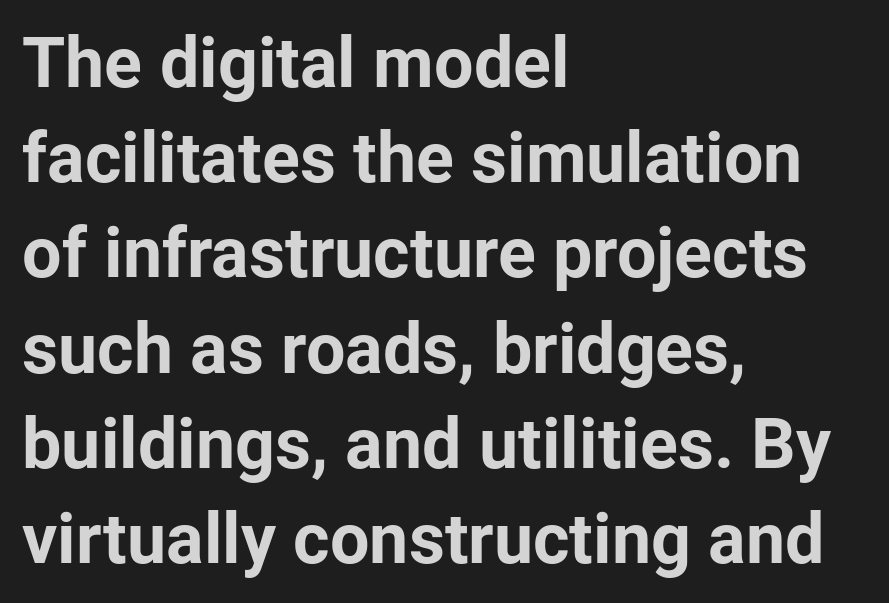
{"serif": "no", "italic": "no", "bold": "yes", "weight": "bold", "width": "normal", "stroke_contrast": "low", "x_height": "medium", "monospaced": "no", "underline": "no", "align": "left", "line_spacing": "normal", "line_spacing_ratio": 1.36, "letter_spacing": "normal", "letter_spacing_em": 0.0, "glyph_px": 70}
